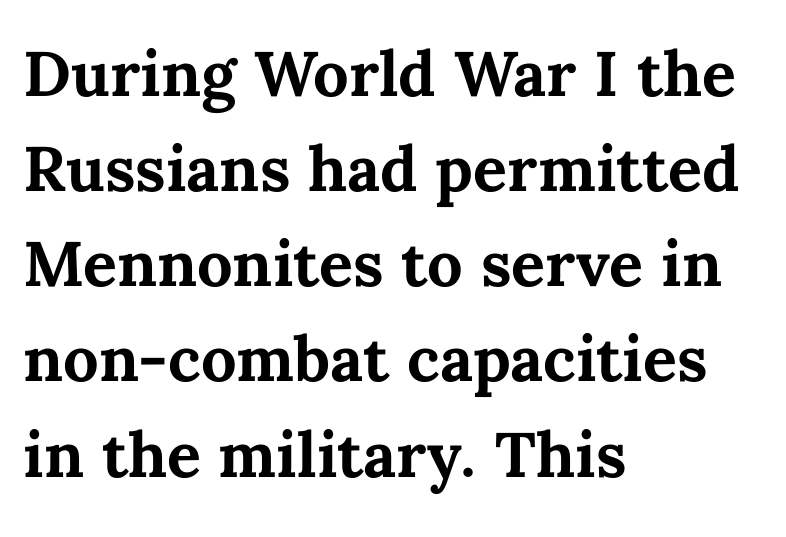
{"italic": "no", "bold": "yes", "weight": "bold", "width": "normal", "stroke_contrast": "medium", "x_height": "medium", "monospaced": "no", "underline": "no", "align": "left", "line_spacing": "normal", "line_spacing_ratio": 1.51, "letter_spacing": "normal", "letter_spacing_em": 0.0, "glyph_px": 63}
